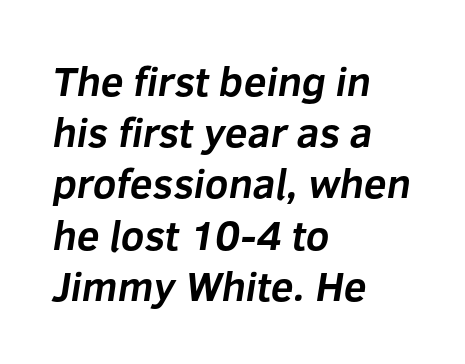
The foot of each line stays bare and open. This rendering leaves character spacing at its baseline value. Layout note: lines flush left. The letters advance in unequal steps, a hallmark of proportional type.
